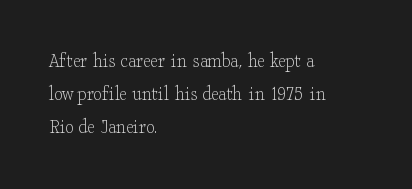
The image shows 21 px text type, upright; set left-aligned, normal line spacing (1.58x), normal letter spacing, not underlined.
